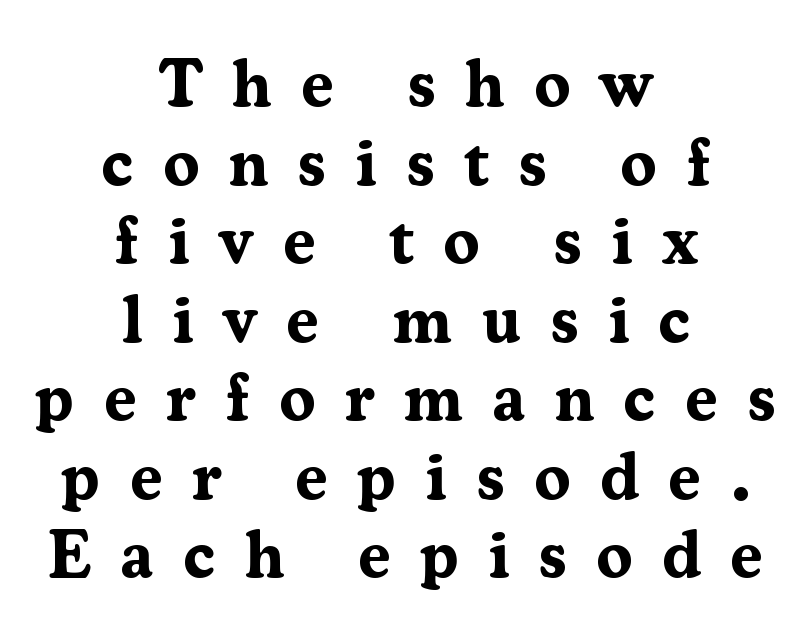
Q: Is the text bold? A: Yes.
Q: Is the text italic (slanted)? A: No, it is upright.
Q: Is the typeface a serif or a sans-serif typeface? A: Serif.
Q: Is the text underlined? A: No.
Q: How is the paragraph aligned? A: Centered.
Q: Is the spacing between letters normal or unusually wide? A: Unusually wide.
Q: Width (condensed, normal, or wide)? A: Normal.
Q: Stroke contrast? A: Medium.
Q: x-height? A: Medium.
Q: Monospaced? A: No.
